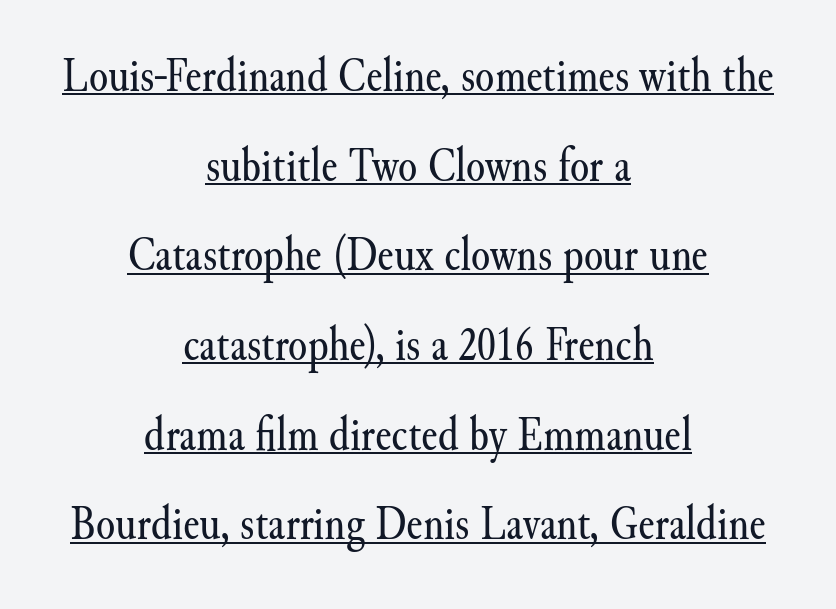
One-word summary of the alignment: center. Vertical stems look standard width or narrower in stroke. The text was rendered using a seriffed face with decorative stroke endings. Do the letters lean? They stand straight. Letter spacing: default. These characters rest on top of a visible drawn line.
